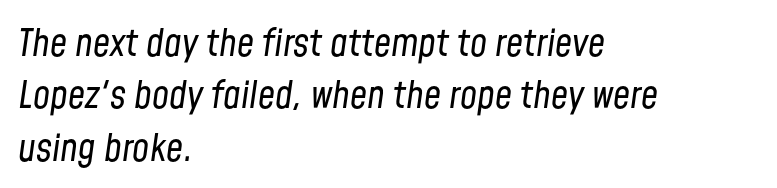
Q: Is the text bold? A: No.
Q: Is the text italic (slanted)? A: Yes, it leans right by about 8 degrees.
Q: Is the text underlined? A: No.
Q: How is the paragraph aligned? A: Left-aligned.
Q: Is the spacing between letters normal or unusually wide? A: Normal.
Q: Is the spacing between lines tight, normal or loose? A: Normal.
Q: Width (condensed, normal, or wide)? A: Condensed.
Q: Stroke contrast? A: Low.
Q: x-height? A: Medium.
Q: Monospaced? A: No.
